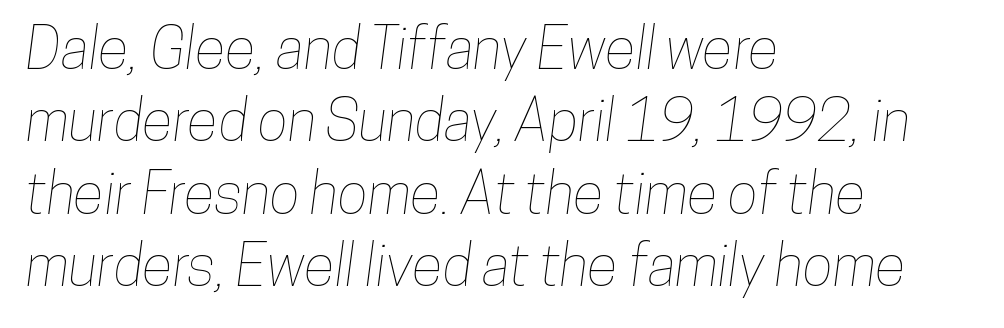
The image shows 57 px condensed type; set left-aligned, normal line spacing (1.27x), normal letter spacing, not underlined; low stroke contrast and a medium x-height.
